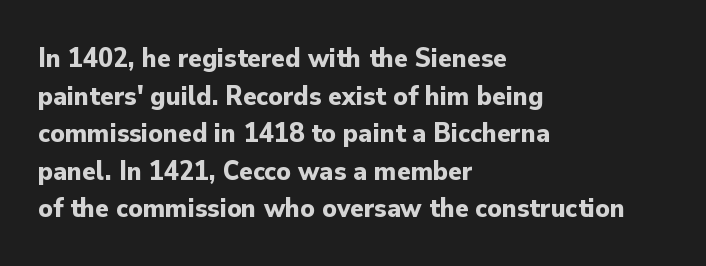
The image shows 28 px bold sans-serif type, upright; set left-aligned, normal line spacing (1.34x), normal letter spacing, not underlined; low stroke contrast and a small x-height.
